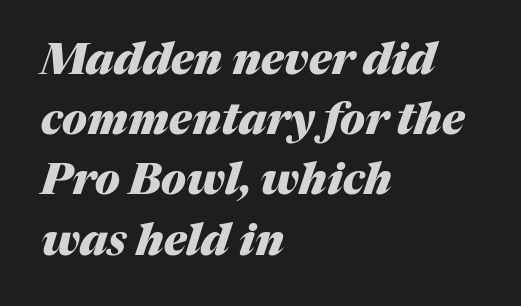
{"italic": "yes", "lean": "right", "slant_degrees": 17, "bold": "yes", "weight": "heavy", "width": "normal", "stroke_contrast": "medium", "x_height": "medium", "monospaced": "no", "underline": "no", "align": "left", "line_spacing": "normal", "line_spacing_ratio": 1.4, "letter_spacing": "normal", "letter_spacing_em": 0.0, "glyph_px": 43}
